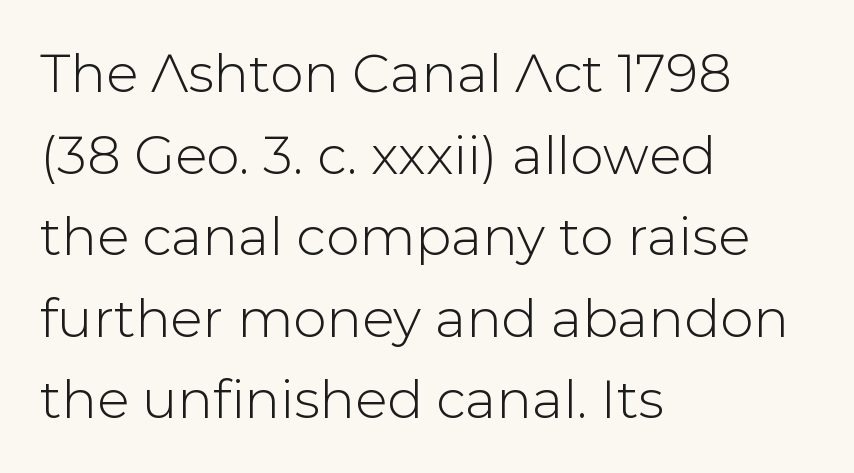
The glyphs in this specimen are sans serif. The block of text has a typical density, with ordinary space between rows. Left-aligned paragraph, ragged on the right. Bare-footed words on every line. The letters sit at their default tracking, neither squeezed nor spread.
